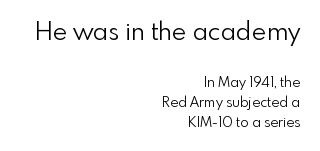
Q: Is the text bold? A: No.
Q: Is the text italic (slanted)? A: No, it is upright.
Q: Is the text underlined? A: No.
Q: How is the paragraph aligned? A: Right-aligned.
Q: Is the spacing between letters normal or unusually wide? A: Normal.
Q: Is the spacing between lines tight, normal or loose? A: Normal.
Q: Which block of text is set in a larger size, the first (top) or the second (bottom)? A: The first (top) one.
